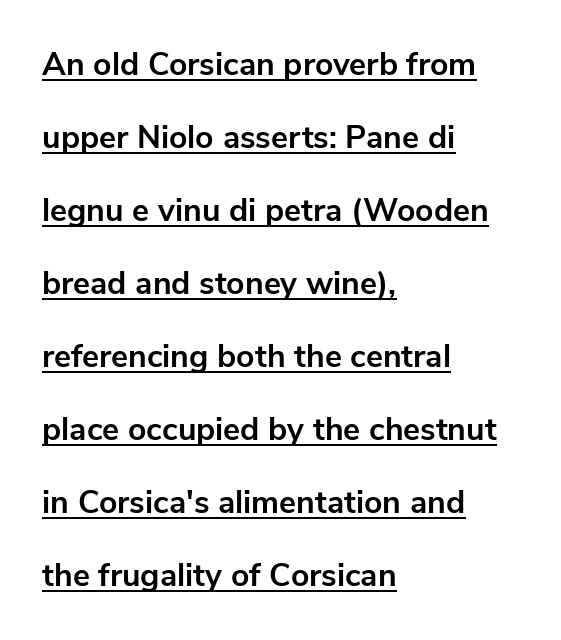
{"serif": "no", "italic": "no", "bold": "yes", "weight": "bold", "width": "normal", "stroke_contrast": "low", "x_height": "medium", "monospaced": "no", "underline": "yes", "align": "left", "line_spacing": "loose", "line_spacing_ratio": 2.28, "letter_spacing": "normal", "letter_spacing_em": 0.0, "glyph_px": 32}
